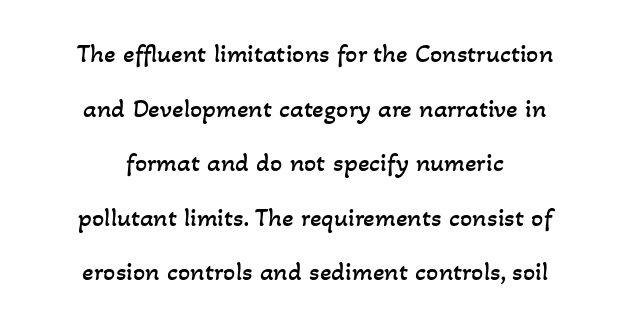
Q: Is the text bold? A: No.
Q: Is the text underlined? A: No.
Q: How is the paragraph aligned? A: Centered.
Q: Is the spacing between letters normal or unusually wide? A: Normal.
Q: Is the spacing between lines tight, normal or loose? A: Loose.
